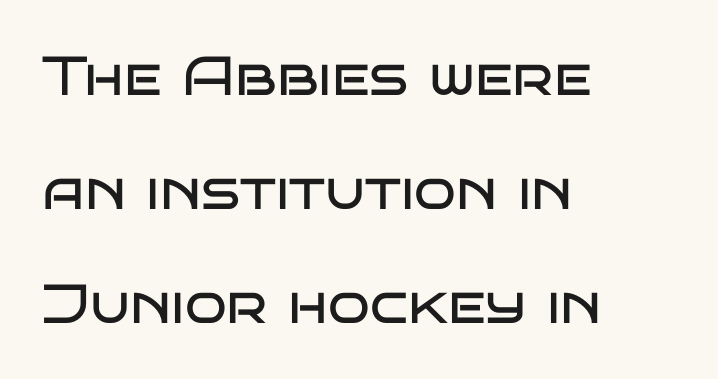
Q: Is the text bold? A: No.
Q: Is the text italic (slanted)? A: No, it is upright.
Q: Is the typeface a serif or a sans-serif typeface? A: Sans-serif.
Q: Is the text underlined? A: No.
Q: How is the paragraph aligned? A: Left-aligned.
Q: Is the spacing between letters normal or unusually wide? A: Normal.
Q: Is the spacing between lines tight, normal or loose? A: Loose.
Q: Width (condensed, normal, or wide)? A: Wide.
Q: Stroke contrast? A: Low.
Q: x-height? A: Large.
Q: Monospaced? A: No.
